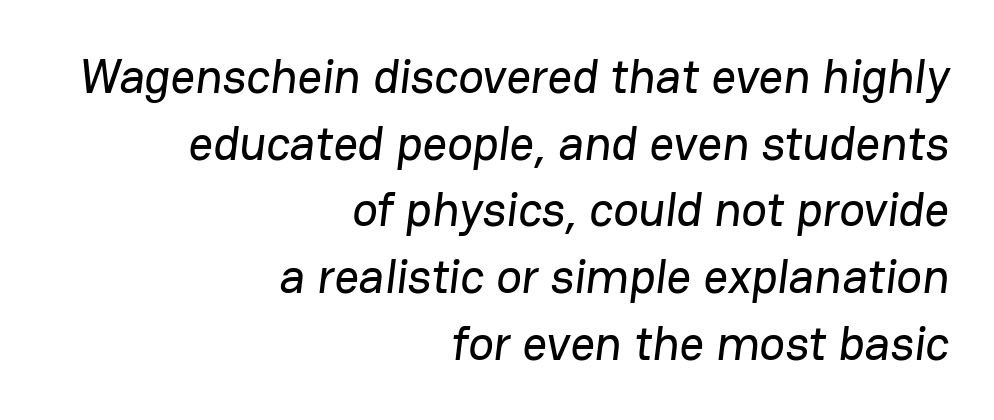
The image shows 48 px sans-serif type; set right-aligned, normal line spacing (1.39x), normal letter spacing, not underlined; low stroke contrast and a medium x-height.
